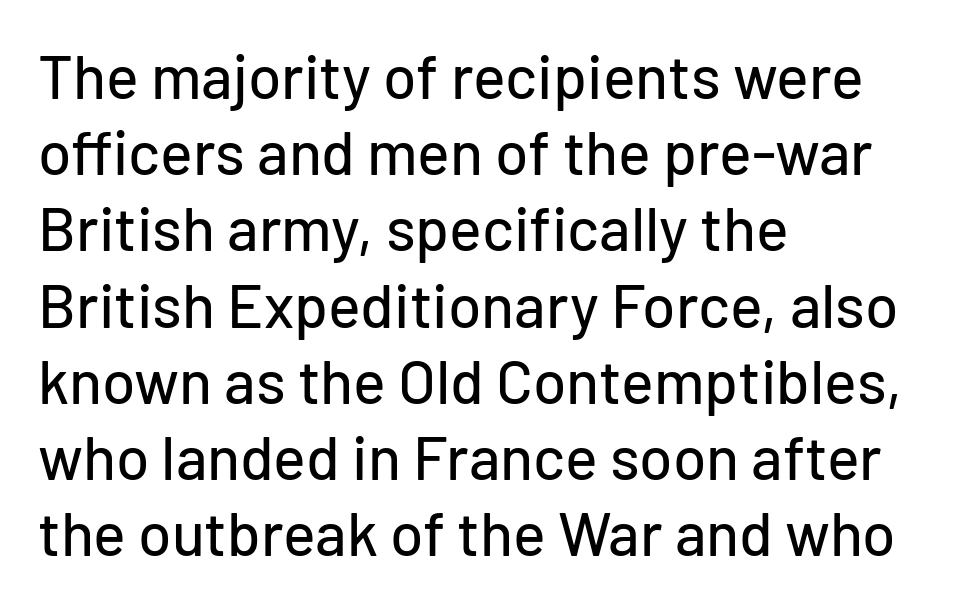
Just letters on the line, the space beneath them empty. A normal amount of white space separates one row of letters from the next. The paragraph has a hard left edge and a soft right edge. The type sits square on the baseline with zero lean. These lines are composed in type without serifs. The rendering uses natural spacing where letterforms have individual widths.
